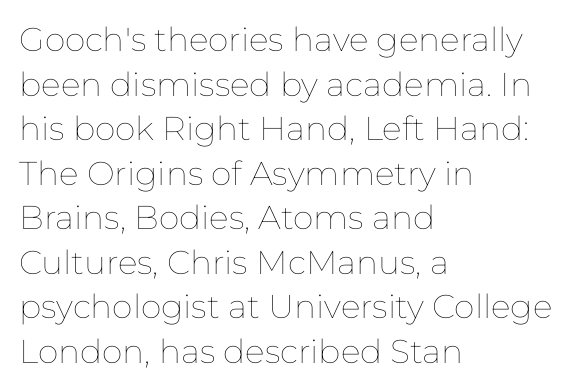
{"italic": "no", "bold": "no", "weight": "thin", "width": "normal", "stroke_contrast": "low", "x_height": "medium", "monospaced": "no", "underline": "no", "align": "left", "line_spacing": "normal", "line_spacing_ratio": 1.35, "letter_spacing": "normal", "letter_spacing_em": 0.0, "glyph_px": 33}
